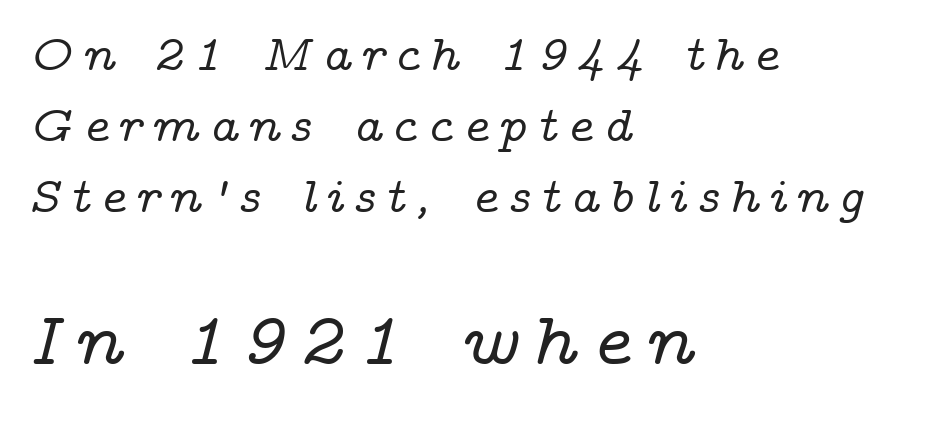
Q: Is the text italic (slanted)? A: Yes, it leans right by about 14 degrees.
Q: Is the typeface a serif or a sans-serif typeface? A: Serif.
Q: Is the text underlined? A: No.
Q: How is the paragraph aligned? A: Left-aligned.
Q: Is the spacing between lines tight, normal or loose? A: Normal.
Q: Which block of text is set in a larger size, the first (top) or the second (bottom)? A: The second (bottom) one.
Q: Width (condensed, normal, or wide)? A: Wide.
Q: Stroke contrast? A: Low.
Q: x-height? A: Medium.
Q: Monospaced? A: No.
